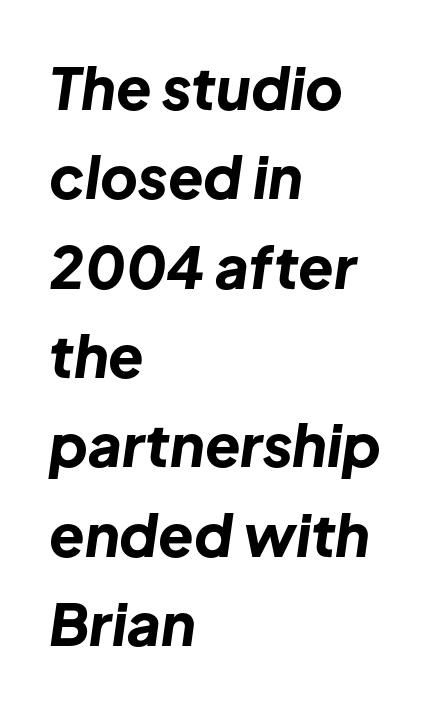
{"italic": "yes", "lean": "right", "slant_degrees": 8, "bold": "yes", "weight": "bold", "width": "normal", "stroke_contrast": "low", "x_height": "medium", "monospaced": "no", "underline": "no", "align": "left", "line_spacing": "normal", "line_spacing_ratio": 1.54, "letter_spacing": "normal", "letter_spacing_em": 0.0, "glyph_px": 58}
